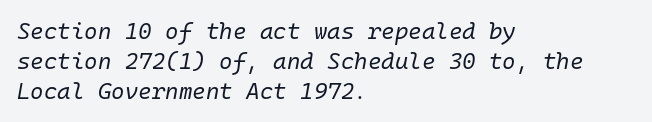
Q: Is the text bold? A: No.
Q: Is the text italic (slanted)? A: Yes, it leans right by about 10 degrees.
Q: Is the text underlined? A: No.
Q: How is the paragraph aligned? A: Left-aligned.
Q: Is the spacing between letters normal or unusually wide? A: Normal.
Q: Is the spacing between lines tight, normal or loose? A: Normal.
